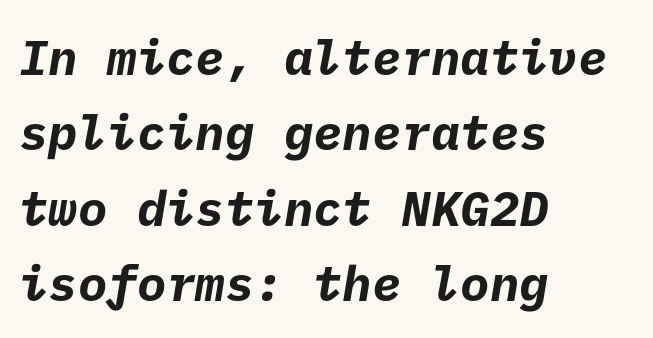
Tracking here is standard; glyphs follow each other at the usual distance. Layout note: lines flush left. Evenly set lines give the paragraph a standard silhouette. These lines carry a lot of weight — the face is fully bold. You can tell from the bare stems that sans-serif type was used.
